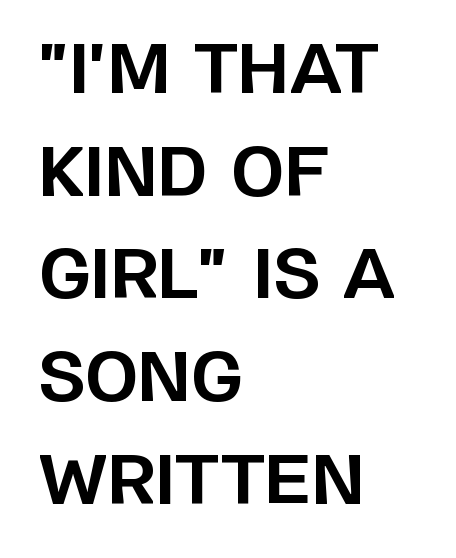
Q: Is the text bold? A: Yes.
Q: Is the text italic (slanted)? A: No, it is upright.
Q: Is the typeface a serif or a sans-serif typeface? A: Sans-serif.
Q: Is the text underlined? A: No.
Q: How is the paragraph aligned? A: Left-aligned.
Q: Is the spacing between letters normal or unusually wide? A: Normal.
Q: Is the spacing between lines tight, normal or loose? A: Normal.
Q: Width (condensed, normal, or wide)? A: Normal.
Q: Stroke contrast? A: Low.
Q: x-height? A: Large.
Q: Monospaced? A: No.
